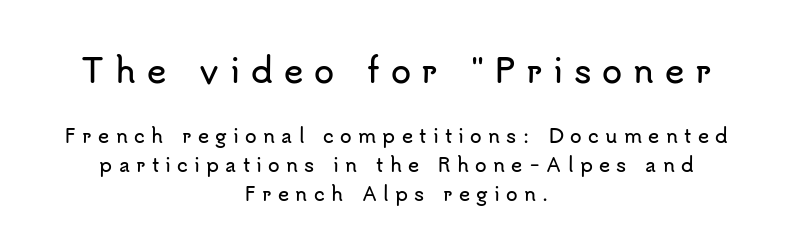
{"serif": "no", "italic": "no", "width": "normal", "stroke_contrast": "low", "x_height": "small", "monospaced": "no", "underline": "no", "align": "center", "line_spacing": "normal", "line_spacing_ratio": 1.51, "letter_spacing": "wide", "letter_spacing_em": 0.33, "larger_block": "first", "size_ratio": 1.74, "glyph_px": 33}
